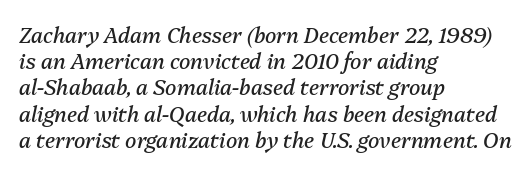
{"italic": "yes", "lean": "right", "slant_degrees": 13, "bold": "no", "underline": "no", "align": "left", "line_spacing": "normal", "line_spacing_ratio": 1.25, "letter_spacing": "normal", "letter_spacing_em": 0.0, "glyph_px": 21}
